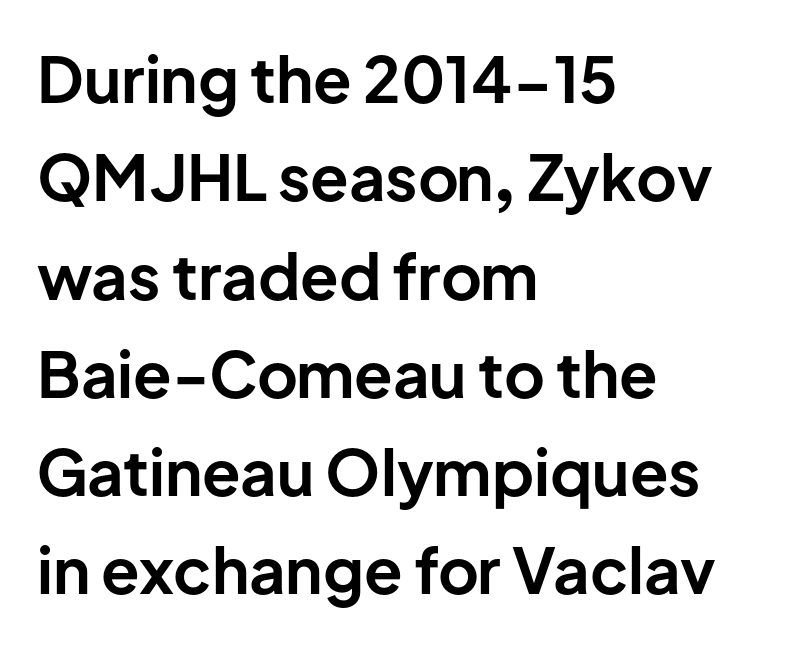
{"serif": "no", "italic": "no", "bold": "yes", "weight": "bold", "width": "normal", "stroke_contrast": "low", "x_height": "medium", "monospaced": "no", "underline": "no", "align": "left", "line_spacing": "normal", "line_spacing_ratio": 1.56, "letter_spacing": "normal", "letter_spacing_em": 0.0, "glyph_px": 63}
